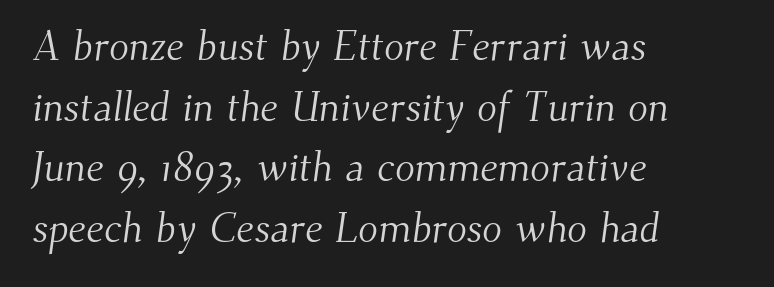
The image shows 41 px light serif type; set left-aligned, normal line spacing (1.48x), normal letter spacing, not underlined; medium stroke contrast and a small x-height.
